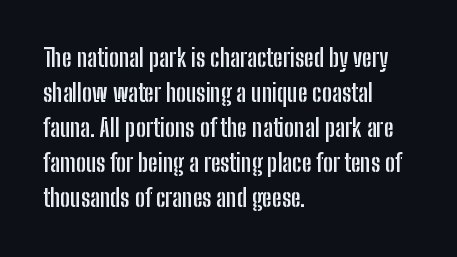
The image shows 24 px bold type, upright; set left-aligned, normal line spacing (1.46x), normal letter spacing, not underlined.
